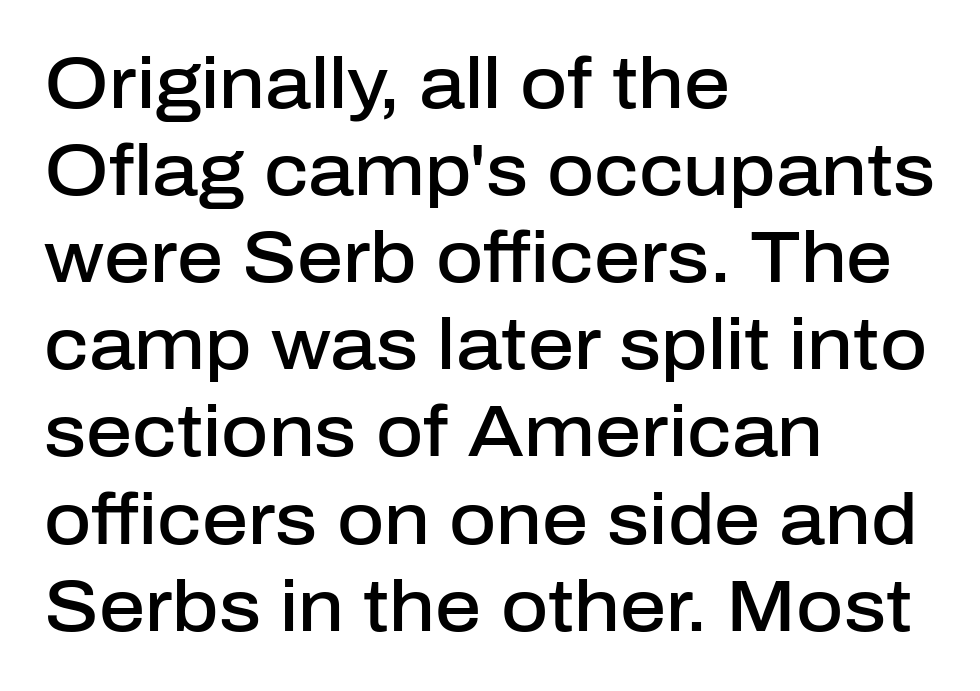
Regarding serifs, this sample does without them. Each row of text sits above clean, open space. Note the varied advance widths — an 'i' is clearly narrower than an 'm'. This rendering leaves character spacing at its baseline value.
